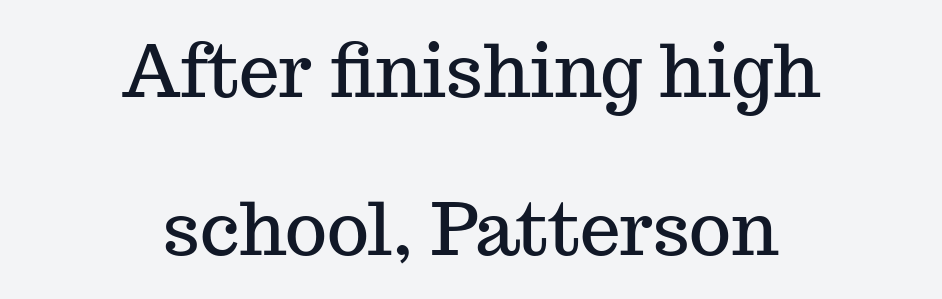
{"serif": "yes", "italic": "no", "width": "normal", "stroke_contrast": "medium", "x_height": "medium", "monospaced": "no", "underline": "no", "align": "center", "line_spacing": "loose", "line_spacing_ratio": 2.19, "letter_spacing": "normal", "letter_spacing_em": 0.0, "glyph_px": 72}
